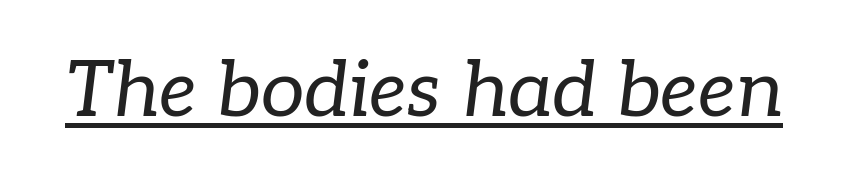
{"serif": "yes", "italic": "yes", "lean": "right", "slant_degrees": 7, "bold": "no", "weight": "regular", "width": "normal", "stroke_contrast": "low", "x_height": "medium", "monospaced": "no", "underline": "yes", "letter_spacing": "normal", "letter_spacing_em": 0.0, "glyph_px": 78}
